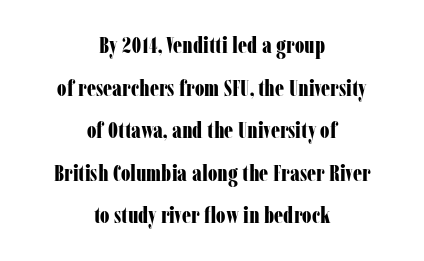
Nope, not italic — everything's standing straight. Centered paragraph, ragged on both sides. What stands out about the letter spacing? Nothing — it is the standard amount. Glance below the letters and you will spot only blank space.
